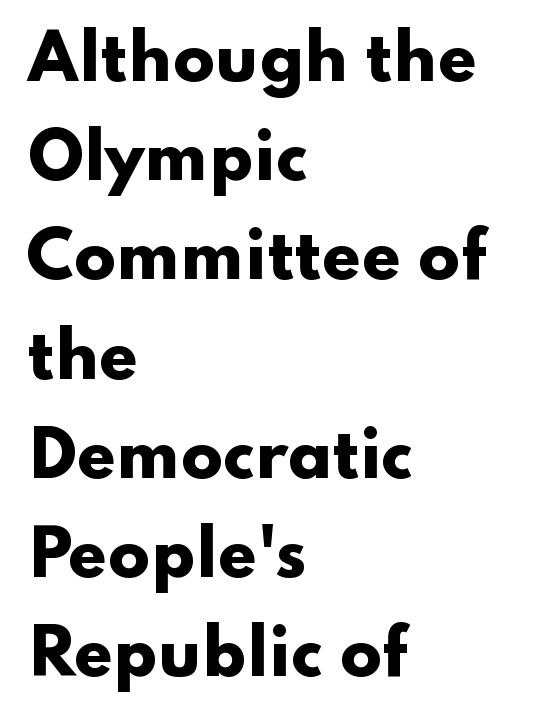
Inter-character spacing is left at the font's built-in metrics. Posture: upright roman. Regarding leading, the lines here are spaced in the standard way. The passage shown is emphatically bold.
